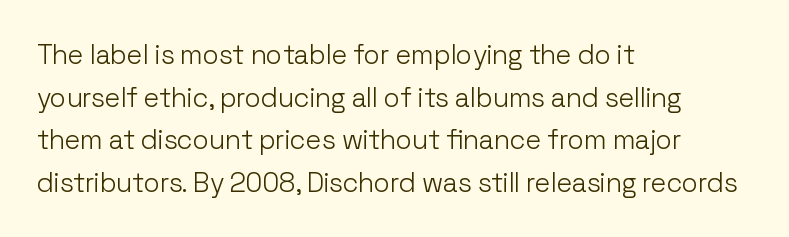
The image shows 27 px text type, upright; set left-aligned, normal line spacing (1.58x), normal letter spacing, not underlined.
